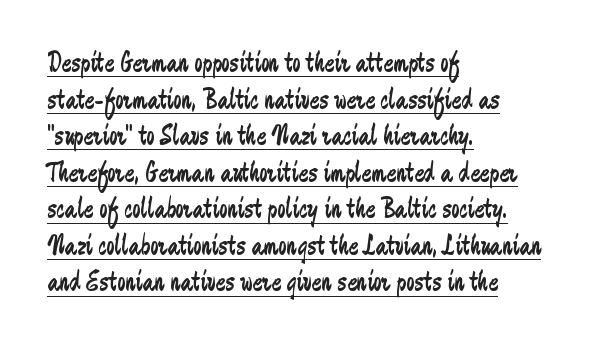
Q: Is the text bold? A: No.
Q: Is the text italic (slanted)? A: Yes.
Q: Is the typeface a serif or a sans-serif typeface? A: Sans-serif.
Q: Is the text underlined? A: Yes.
Q: How is the paragraph aligned? A: Left-aligned.
Q: Is the spacing between letters normal or unusually wide? A: Normal.
Q: Is the spacing between lines tight, normal or loose? A: Normal.
Q: Width (condensed, normal, or wide)? A: Condensed.
Q: Stroke contrast? A: Low.
Q: x-height? A: Medium.
Q: Monospaced? A: No.
